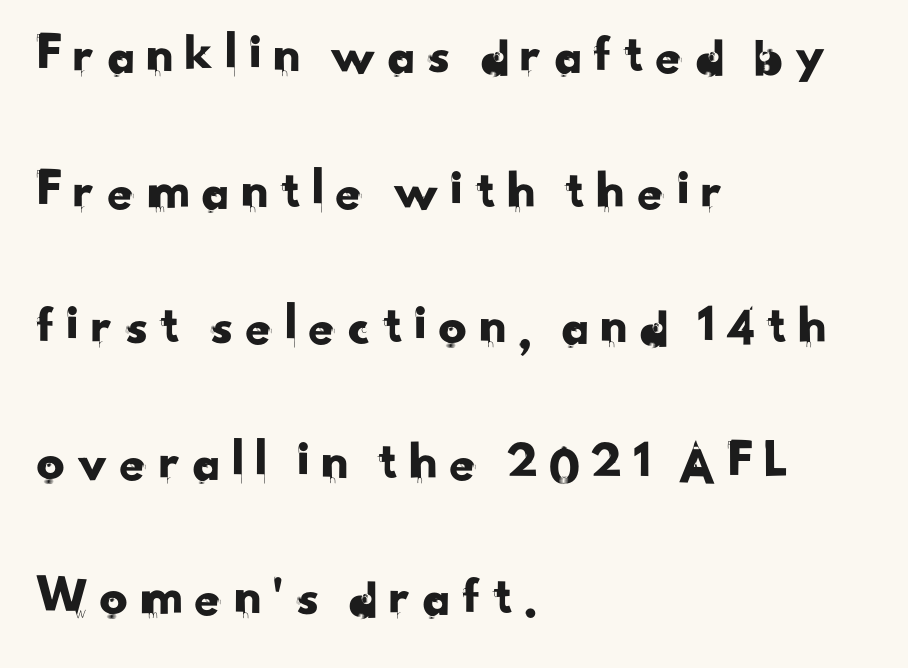
{"serif": "no", "width": "normal", "stroke_contrast": "low", "x_height": "small", "monospaced": "no", "underline": "no", "align": "left", "line_spacing": "loose", "line_spacing_ratio": 2.42, "glyph_px": 56}
